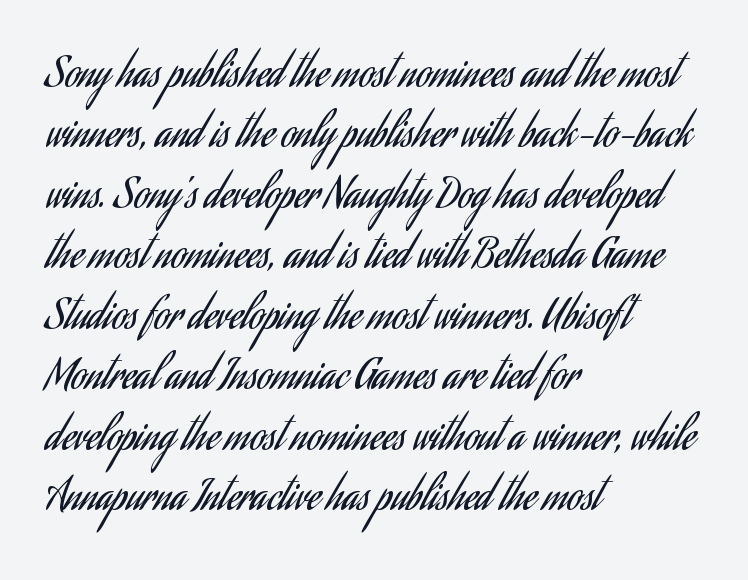
Q: Is the text bold? A: No.
Q: Is the text italic (slanted)? A: Yes.
Q: Is the typeface a serif or a sans-serif typeface? A: Sans-serif.
Q: Is the text underlined? A: No.
Q: How is the paragraph aligned? A: Left-aligned.
Q: Is the spacing between letters normal or unusually wide? A: Normal.
Q: Is the spacing between lines tight, normal or loose? A: Normal.
Q: Width (condensed, normal, or wide)? A: Condensed.
Q: Stroke contrast? A: Low.
Q: x-height? A: Small.
Q: Monospaced? A: No.
